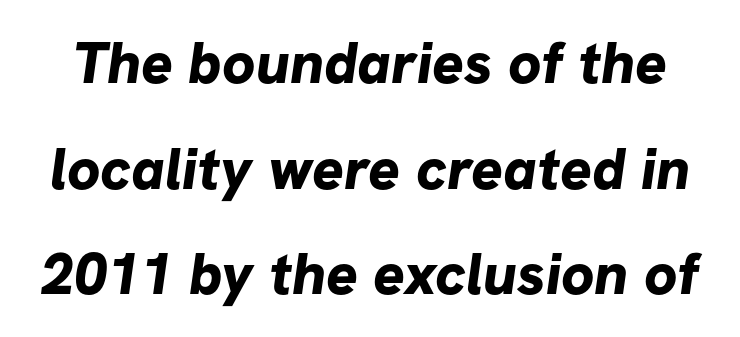
Q: Is the text bold? A: Yes.
Q: Is the typeface a serif or a sans-serif typeface? A: Sans-serif.
Q: Is the text underlined? A: No.
Q: Is the spacing between letters normal or unusually wide? A: Normal.
Q: Width (condensed, normal, or wide)? A: Normal.
Q: Stroke contrast? A: Low.
Q: x-height? A: Medium.
Q: Monospaced? A: No.
